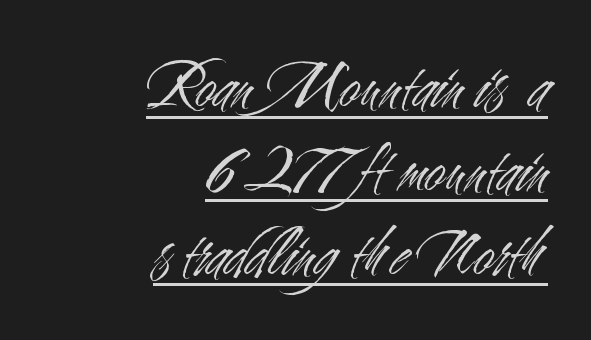
The image shows 71 px light, condensed sans-serif type; set right-aligned, line spacing 1.18x, normal letter spacing, underlined; medium stroke contrast and a small x-height.
